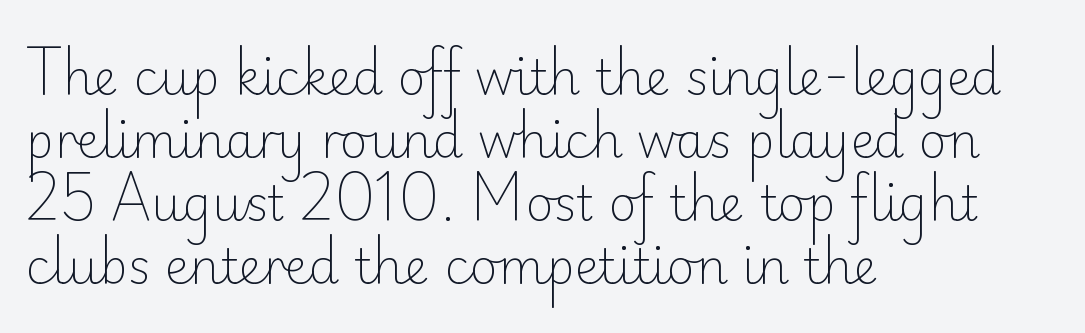
{"serif": "no", "italic": "no", "bold": "no", "weight": "light", "width": "normal", "stroke_contrast": "low", "x_height": "small", "monospaced": "no", "underline": "no", "align": "left", "line_spacing": "normal", "line_spacing_ratio": 1.31, "letter_spacing": "normal", "letter_spacing_em": 0.0, "glyph_px": 48}
